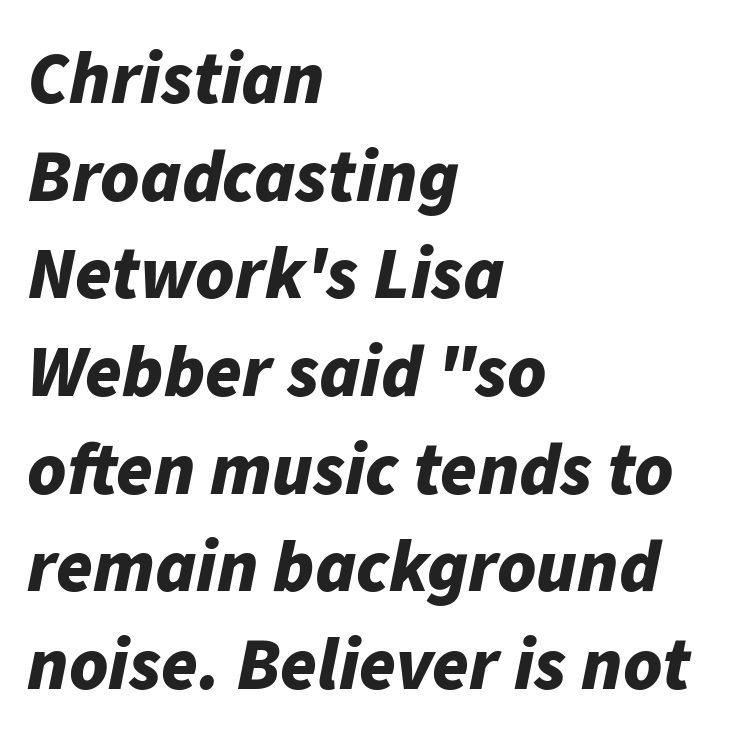
{"italic": "yes", "lean": "right", "slant_degrees": 11, "bold": "yes", "weight": "bold", "width": "normal", "stroke_contrast": "low", "x_height": "medium", "monospaced": "no", "underline": "no", "align": "left", "line_spacing": "normal", "line_spacing_ratio": 1.32, "letter_spacing": "normal", "letter_spacing_em": 0.0, "glyph_px": 74}
